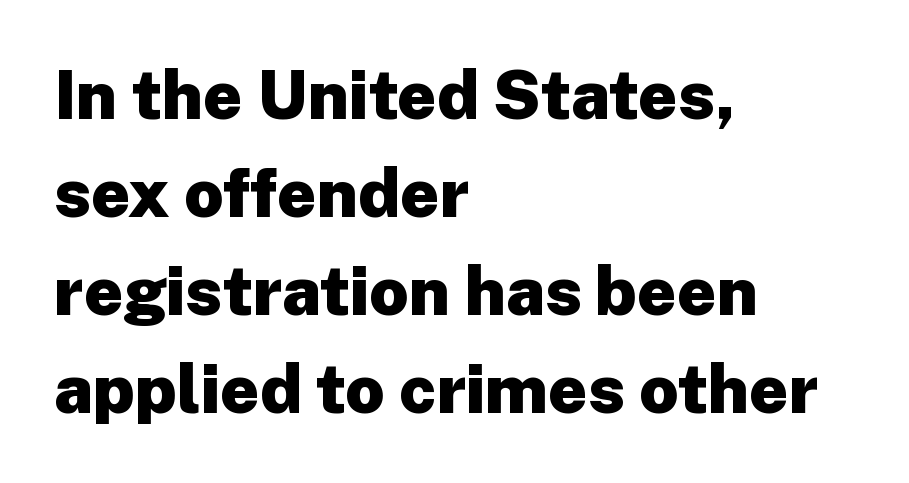
A sans-serif font was chosen for this passage. Notice how the stems are strictly vertical — no italics here. Reading down the block, your eye returns to a fixed left position each line. Is there much room between lines? A standard amount, neither cramped nor airy. Letters rest on an invisible, unmarked baseline. Varying glyph widths throughout — classic text-font behaviour.
